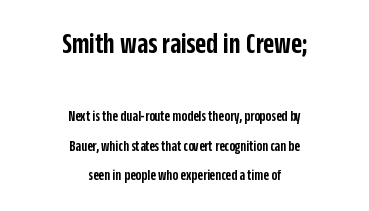
The image shows 30 px semibold, condensed sans-serif type, upright; set centered, loose line spacing (1.97x), normal letter spacing, not underlined; the first (top) block is 2.0x larger; low stroke contrast and a large x-height.
